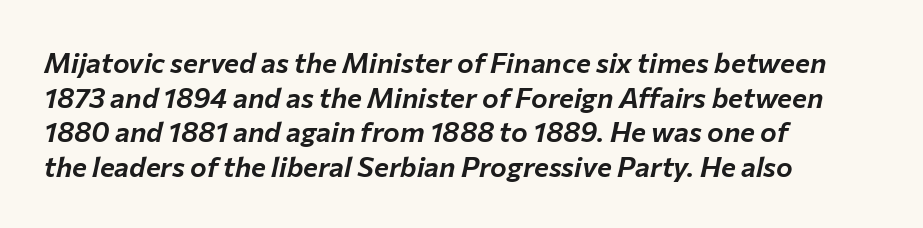
The image shows 28 px text type, italic (leaning right); set left-aligned, line spacing 1.24x, normal letter spacing, not underlined; low stroke contrast and a medium x-height.
